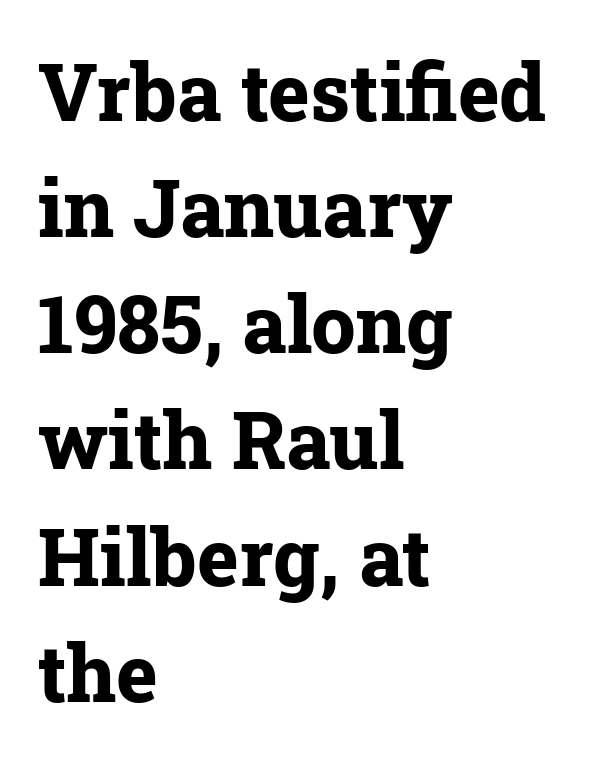
This sample has the flowing, uneven cadence of proportional lettering. Chunky letters — that's bold for sure. The text block is weighted toward the left margin, trailing off unevenly rightward. Posture: vertical. The vertical gap from one line to the next is medium. A typesetter would label this face a serif.
